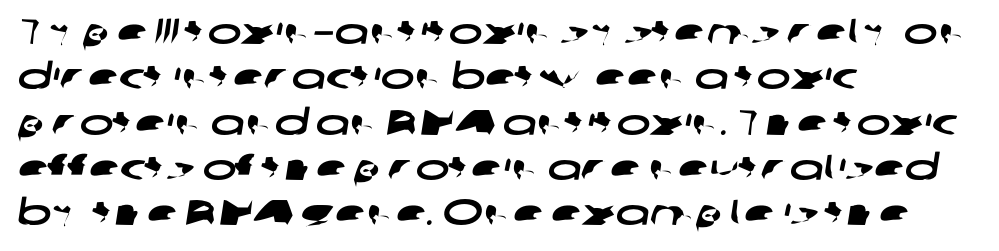
How would I describe the line gaps? Plain and ordinary. Caption: multi-line text, flush left, ragged right. Beneath every word, the page is bare. There is no visible air inserted between adjacent glyphs.
